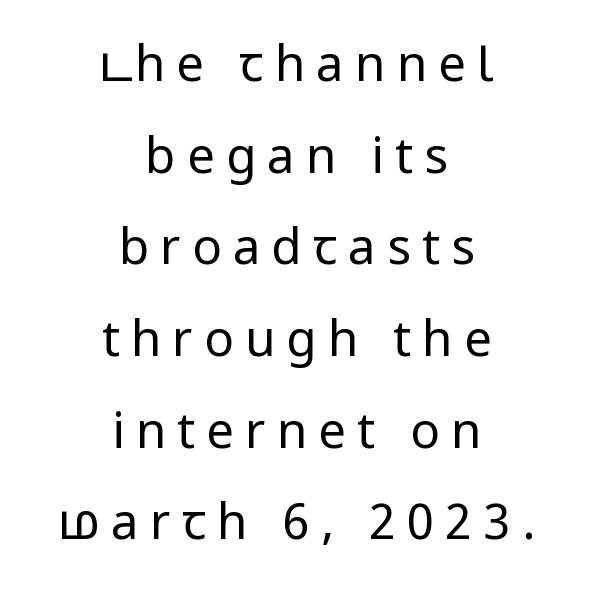
Q: Is the text bold? A: No.
Q: Is the text italic (slanted)? A: No, it is upright.
Q: Is the typeface a serif or a sans-serif typeface? A: Sans-serif.
Q: Is the text underlined? A: No.
Q: How is the paragraph aligned? A: Centered.
Q: Is the spacing between letters normal or unusually wide? A: Unusually wide.
Q: Width (condensed, normal, or wide)? A: Condensed.
Q: Stroke contrast? A: Low.
Q: x-height? A: Large.
Q: Monospaced? A: No.
